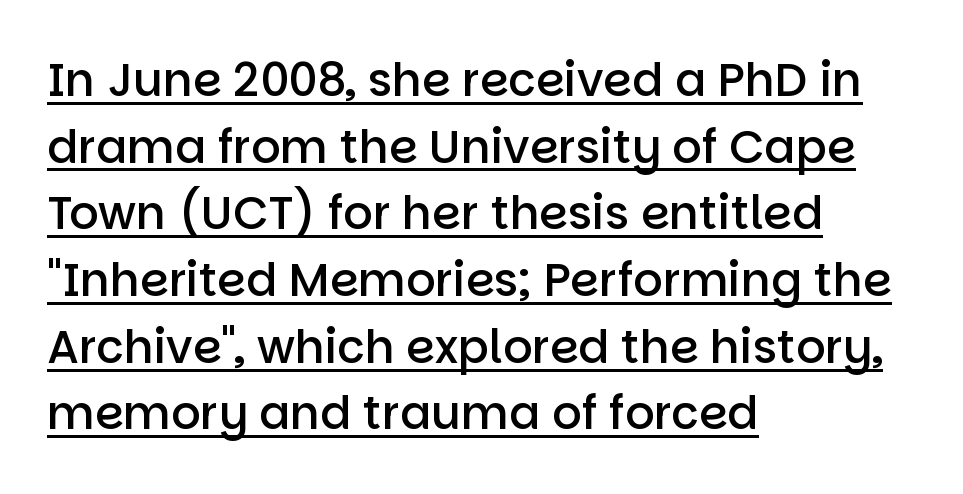
Q: Is the text bold? A: Semi-bold.
Q: Is the text italic (slanted)? A: No, it is upright.
Q: Is the typeface a serif or a sans-serif typeface? A: Sans-serif.
Q: Is the text underlined? A: Yes.
Q: How is the paragraph aligned? A: Left-aligned.
Q: Is the spacing between letters normal or unusually wide? A: Normal.
Q: Is the spacing between lines tight, normal or loose? A: Normal.
Q: Width (condensed, normal, or wide)? A: Normal.
Q: Stroke contrast? A: Low.
Q: x-height? A: Large.
Q: Monospaced? A: No.
